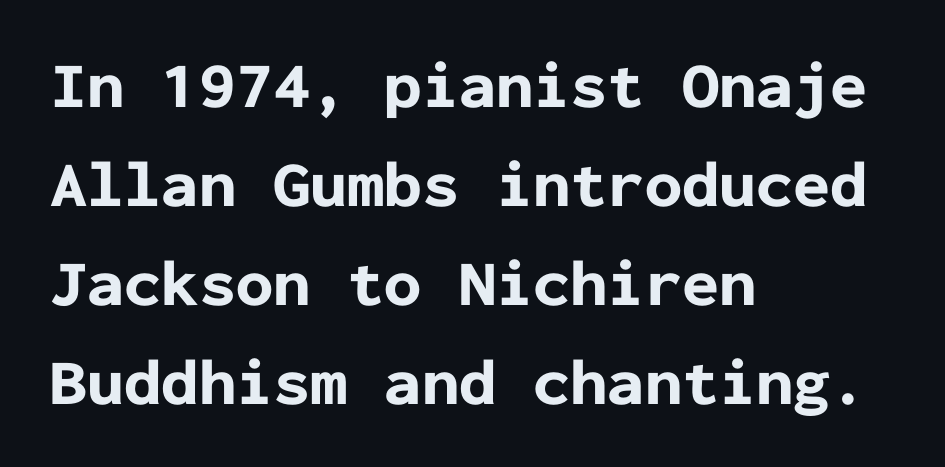
Reading down the block, your eye returns to a fixed left position each line. The space between consecutive lines is moderate. The characters display no serif detailing; their extremities are plain. Descender tails drop into unmarked territory. Ascenders rise straight up at ninety degrees.
